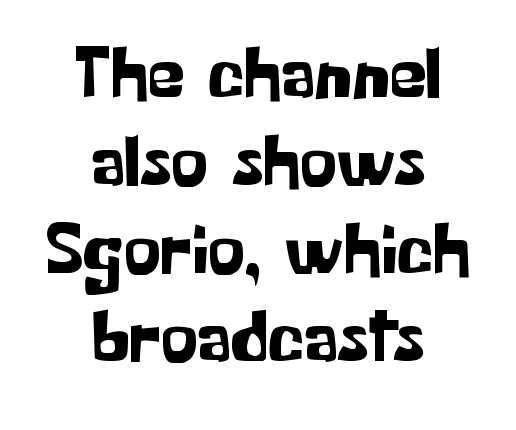
{"serif": "no", "italic": "no", "width": "normal", "stroke_contrast": "low", "x_height": "medium", "monospaced": "no", "underline": "no", "align": "center", "line_spacing_ratio": 1.19, "letter_spacing": "normal", "letter_spacing_em": 0.0, "glyph_px": 74}
